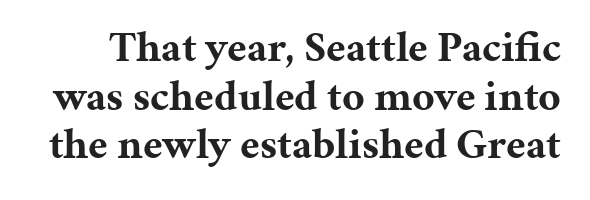
{"serif": "yes", "italic": "no", "bold": "yes", "weight": "bold", "width": "normal", "stroke_contrast": "medium", "x_height": "medium", "monospaced": "no", "underline": "no", "line_spacing": "tight", "line_spacing_ratio": 1.13, "letter_spacing": "normal", "letter_spacing_em": 0.0, "glyph_px": 43}
